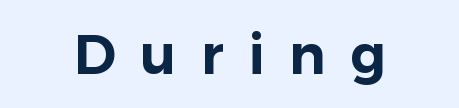
Q: Is the text italic (slanted)? A: No, it is upright.
Q: Is the typeface a serif or a sans-serif typeface? A: Sans-serif.
Q: Is the text underlined? A: No.
Q: How is the paragraph aligned? A: Centered.
Q: Is the spacing between letters normal or unusually wide? A: Unusually wide.
Q: Width (condensed, normal, or wide)? A: Normal.
Q: Stroke contrast? A: Low.
Q: x-height? A: Medium.
Q: Monospaced? A: No.
